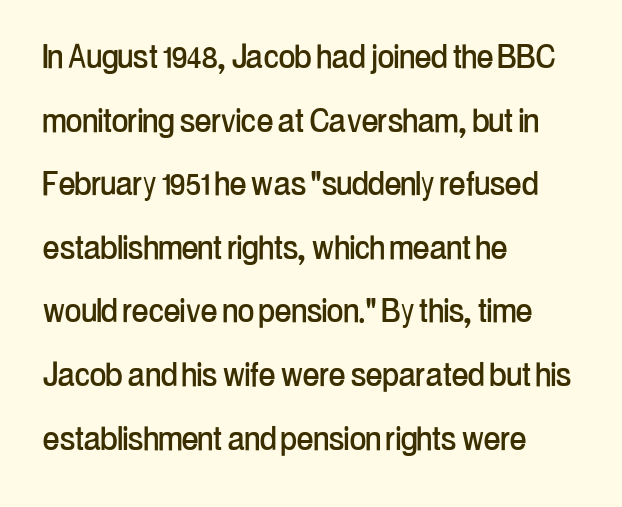
Q: Is the text italic (slanted)? A: No, it is upright.
Q: Is the typeface a serif or a sans-serif typeface? A: Sans-serif.
Q: Is the text underlined? A: No.
Q: How is the paragraph aligned? A: Left-aligned.
Q: Is the spacing between letters normal or unusually wide? A: Normal.
Q: Is the spacing between lines tight, normal or loose? A: Normal.
Q: Width (condensed, normal, or wide)? A: Condensed.
Q: Stroke contrast? A: Low.
Q: x-height? A: Medium.
Q: Monospaced? A: No.
